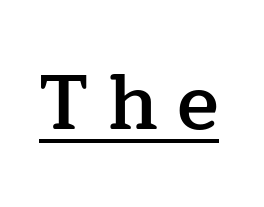
The letters carry serifs — small finishing strokes at the ends of their stems. Varying glyph widths throughout — classic text-font behaviour. Nope, not italic — everything's standing straight. Tracking value appears strongly positive — letters spread wide.
